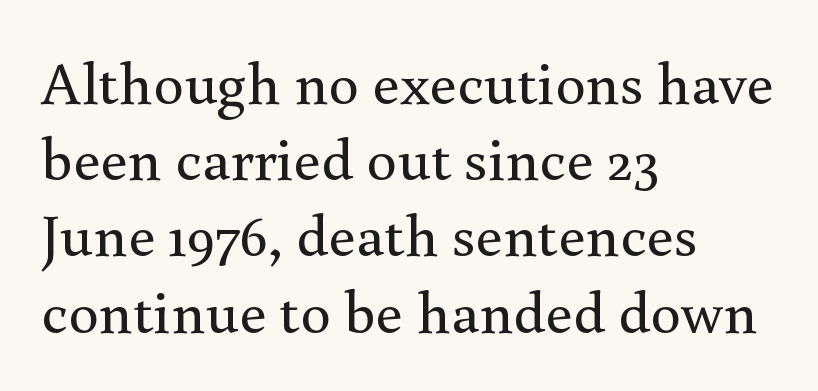
Font category for this specimen: serif. Decoration check: the copy has no underline. Leading: standard. Students, note that the glyphs here touch the page at normal intervals.
